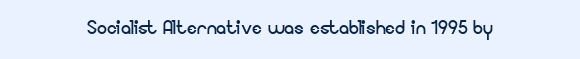
Q: Is the text bold? A: No.
Q: Is the text italic (slanted)? A: No, it is upright.
Q: Is the text underlined? A: No.
Q: How is the paragraph aligned? A: Centered.
Q: Is the spacing between letters normal or unusually wide? A: Normal.
